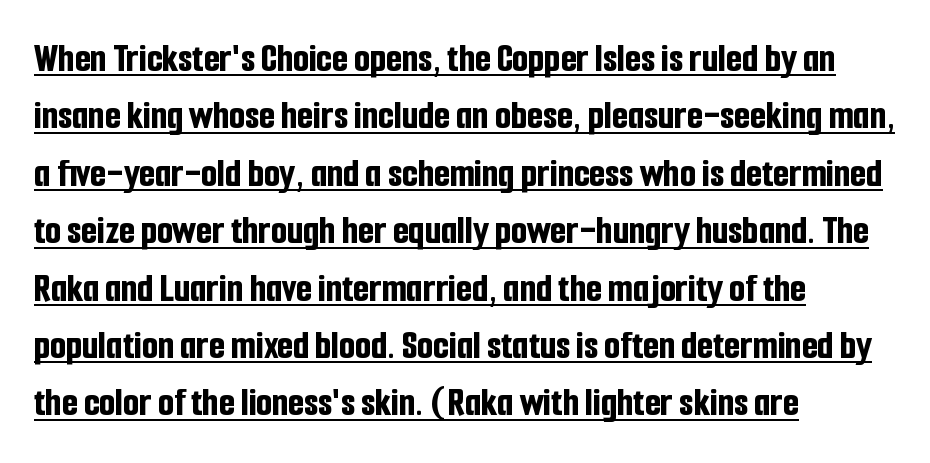
The image shows 41 px bold, condensed sans-serif type, upright; set left-aligned, normal line spacing (1.4x), normal letter spacing, underlined; low stroke contrast and a medium x-height.
